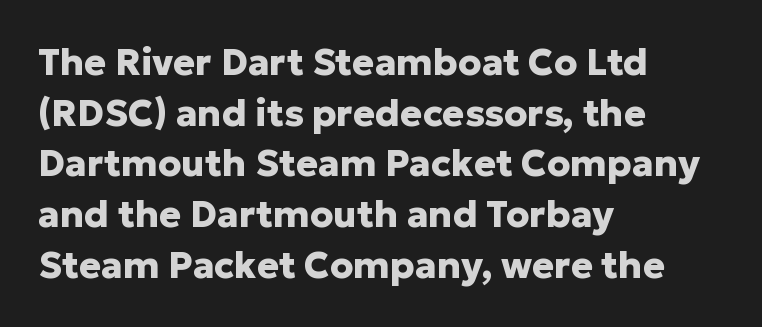
{"serif": "no", "italic": "no", "bold": "yes", "weight": "heavy", "width": "normal", "stroke_contrast": "low", "x_height": "medium", "monospaced": "no", "underline": "no", "align": "left", "line_spacing": "normal", "line_spacing_ratio": 1.37, "letter_spacing": "normal", "letter_spacing_em": 0.0, "glyph_px": 37}
